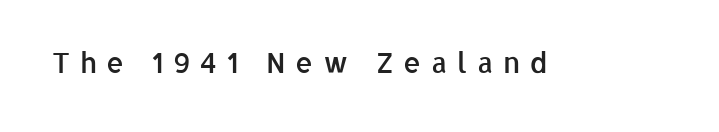
The image shows 28 px semibold sans-serif type, upright; set unusually wide letter spacing (+0.35 em), not underlined; low stroke contrast and a medium x-height.
